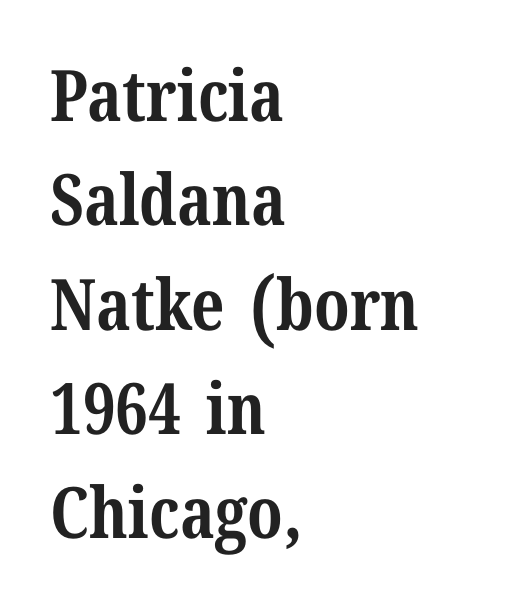
The image shows 71 px bold serif type, upright; set left-aligned, normal line spacing (1.47x), normal letter spacing, not underlined; medium stroke contrast and a medium x-height.
